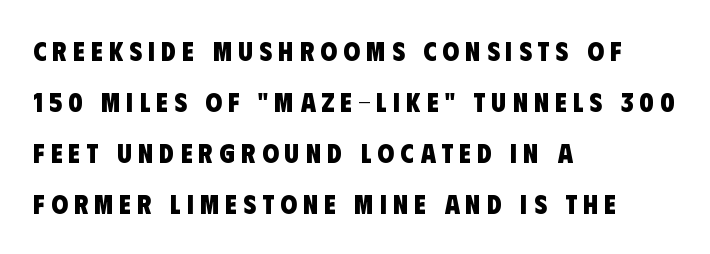
These words are printed bold, with thick strokes throughout. Underline: absent. Which margin do the lines hug? The left one — the right edge is uneven. Does extra space separate the letters? Yes, quite a lot of it.
